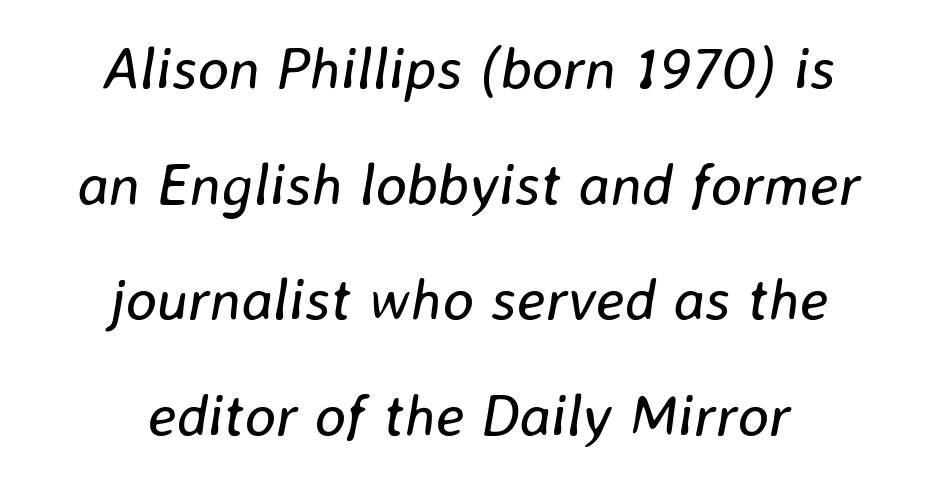
Q: Is the text bold? A: No.
Q: Is the text italic (slanted)? A: Yes, it leans right by about 8 degrees.
Q: Is the text underlined? A: No.
Q: How is the paragraph aligned? A: Centered.
Q: Is the spacing between letters normal or unusually wide? A: Normal.
Q: Is the spacing between lines tight, normal or loose? A: Loose.
Q: Width (condensed, normal, or wide)? A: Normal.
Q: Stroke contrast? A: Low.
Q: x-height? A: Medium.
Q: Monospaced? A: No.
